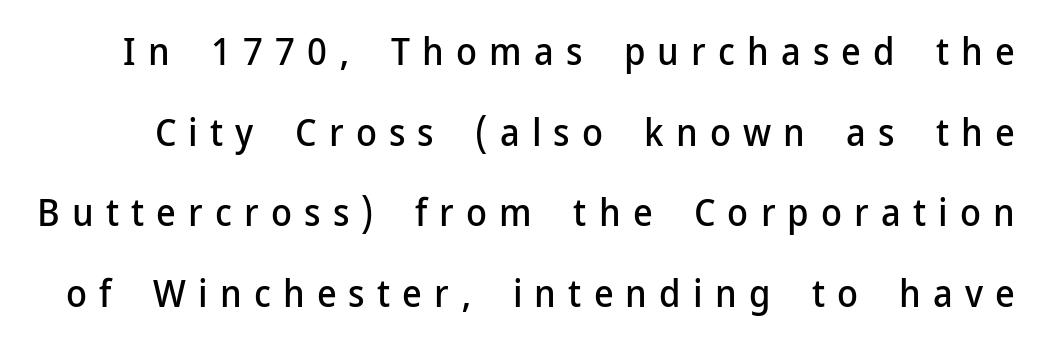
{"serif": "no", "italic": "no", "width": "normal", "stroke_contrast": "low", "x_height": "medium", "monospaced": "no", "underline": "no", "line_spacing": "loose", "line_spacing_ratio": 2.12, "letter_spacing": "wide", "letter_spacing_em": 0.32, "glyph_px": 38}
